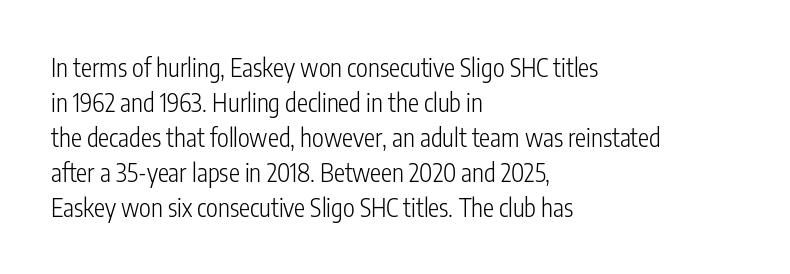
Q: Is the text bold? A: No.
Q: Is the text italic (slanted)? A: No, it is upright.
Q: Is the text underlined? A: No.
Q: How is the paragraph aligned? A: Left-aligned.
Q: Is the spacing between letters normal or unusually wide? A: Normal.
Q: Is the spacing between lines tight, normal or loose? A: Normal.
